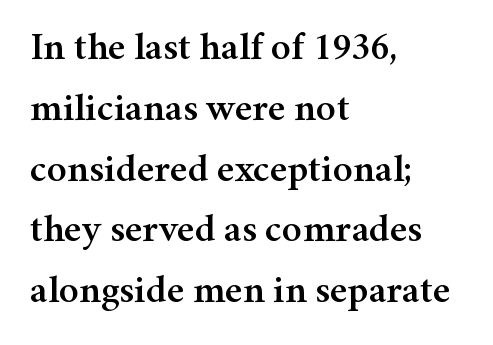
The foot of each line stays bare and open. Unlike italic type, these characters show no tilt at all. What kind of face is this? One with serifs. Looks like regular typesetting: each glyph gets only the width it needs.
